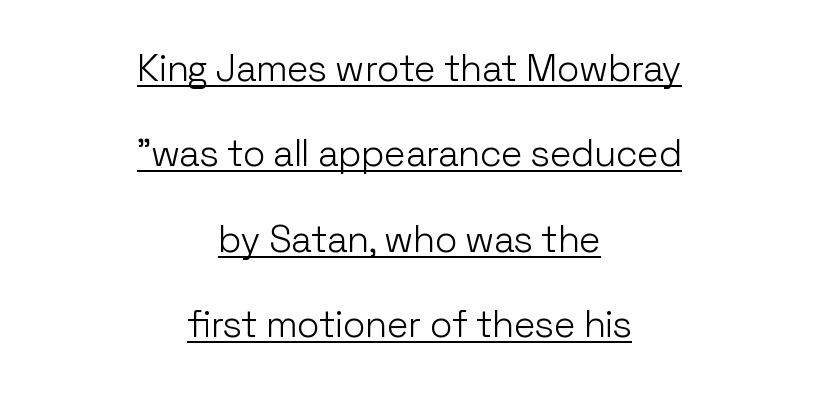
Looks like regular typesetting: each glyph gets only the width it needs. If you measured baseline to baseline, you'd find a long distance. No italicization has been applied; the sample stays upright. Stems and bowls with no extra thickness — not bold.
